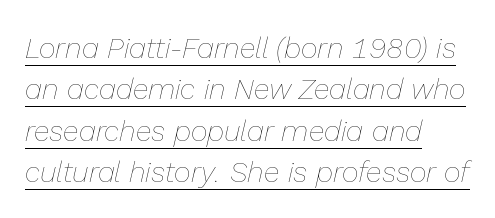
{"italic": "yes", "lean": "right", "slant_degrees": 13, "bold": "no", "weight": "thin", "width": "normal", "stroke_contrast": "low", "x_height": "medium", "monospaced": "no", "underline": "yes", "align": "left", "line_spacing": "normal", "line_spacing_ratio": 1.43, "letter_spacing": "normal", "letter_spacing_em": 0.0, "glyph_px": 29}
